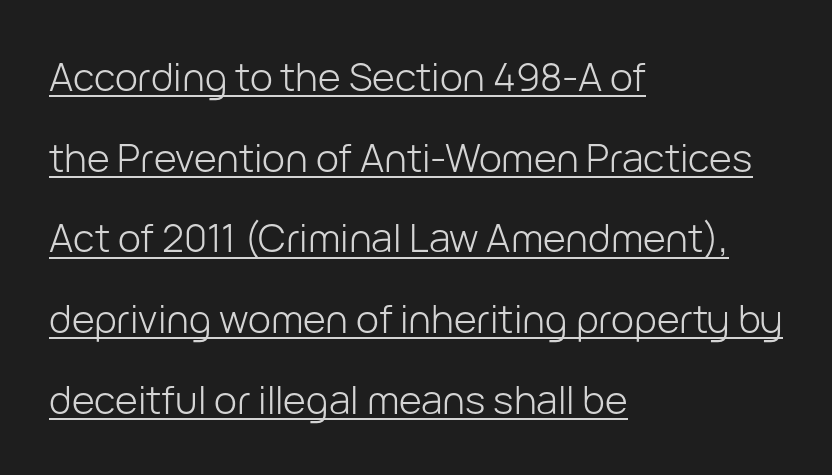
The rendering uses the underline text-decoration. The compositor pushed each line to the left boundary. Whoever set this chose breathing room over compactness in the vertical rhythm. Do the characters align in a grid? No, the font is proportional.
